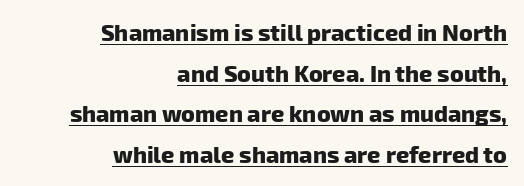
The image shows 23 px bold type; set right-aligned, line spacing 1.77x, normal letter spacing, underlined.
